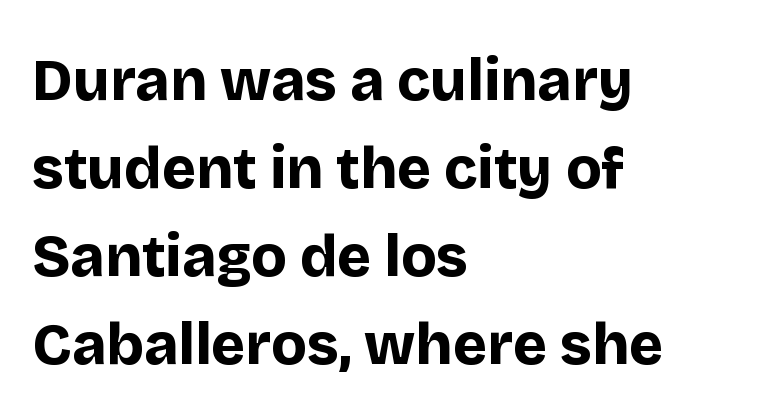
Q: Is the text bold? A: Yes.
Q: Is the text italic (slanted)? A: No, it is upright.
Q: Is the typeface a serif or a sans-serif typeface? A: Sans-serif.
Q: Is the text underlined? A: No.
Q: How is the paragraph aligned? A: Left-aligned.
Q: Is the spacing between letters normal or unusually wide? A: Normal.
Q: Is the spacing between lines tight, normal or loose? A: Normal.
Q: Width (condensed, normal, or wide)? A: Normal.
Q: Stroke contrast? A: Low.
Q: x-height? A: Large.
Q: Monospaced? A: No.
